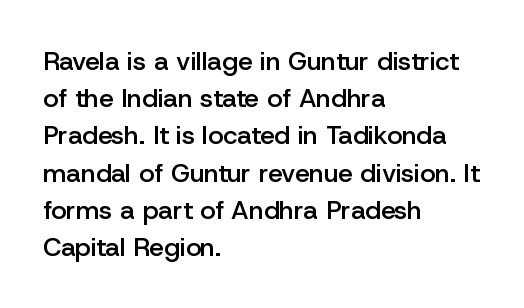
Q: Is the text bold? A: Semi-bold.
Q: Is the text italic (slanted)? A: No, it is upright.
Q: Is the text underlined? A: No.
Q: How is the paragraph aligned? A: Left-aligned.
Q: Is the spacing between letters normal or unusually wide? A: Normal.
Q: Is the spacing between lines tight, normal or loose? A: Normal.
